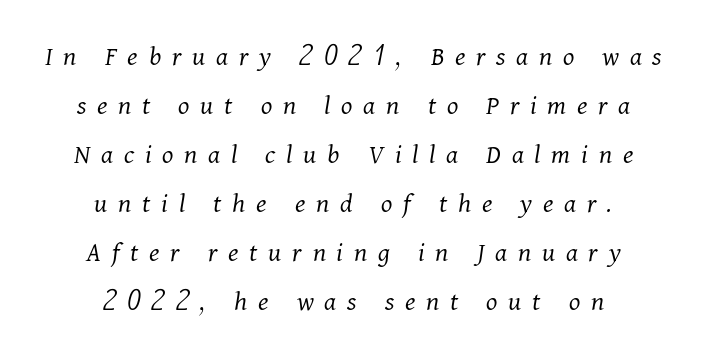
The image shows 29 px light serif type, italic (leaning right); set centered, normal line spacing (1.69x), unusually wide letter spacing (+0.37 em), not underlined; medium stroke contrast and a medium x-height.
